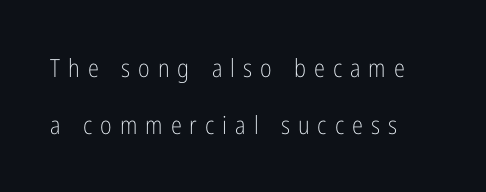
The type is letterspaced generously, with wide tracking. Designer's note — italics off, roman on. Regarding leading, the lines here are spaced well apart. The text block is weighted toward the left margin, trailing off unevenly rightward.
